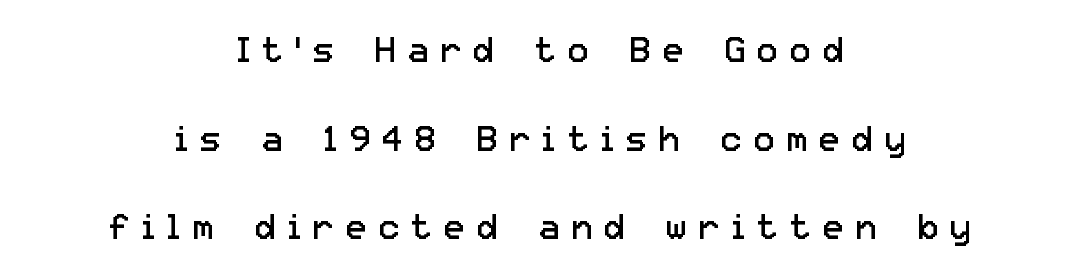
{"serif": "no", "italic": "no", "bold": "no", "weight": "regular", "width": "normal", "stroke_contrast": "low", "x_height": "medium", "monospaced": "no", "underline": "no", "align": "center", "line_spacing": "loose", "line_spacing_ratio": 2.46, "letter_spacing": "wide", "letter_spacing_em": 0.31, "glyph_px": 36}
